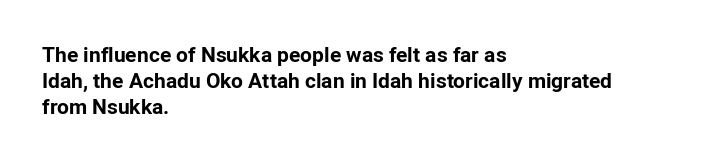
{"italic": "no", "bold": "yes", "underline": "no", "align": "left", "line_spacing": "normal", "line_spacing_ratio": 1.25, "letter_spacing": "normal", "letter_spacing_em": 0.0, "glyph_px": 21}
